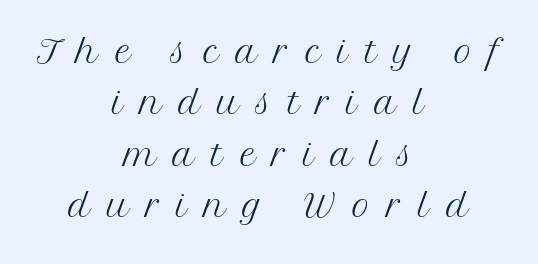
If you measured baseline to baseline, you'd find a short distance. Type style note: has serifs. The text block is weighted toward neither margin, spreading evenly from the middle.
